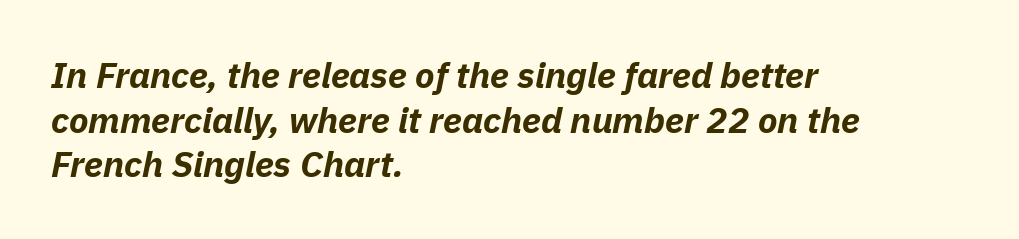
The image shows 36 px bold type, italic (leaning right); set left-aligned, line spacing 1.24x, normal letter spacing, not underlined; low stroke contrast and a medium x-height.
